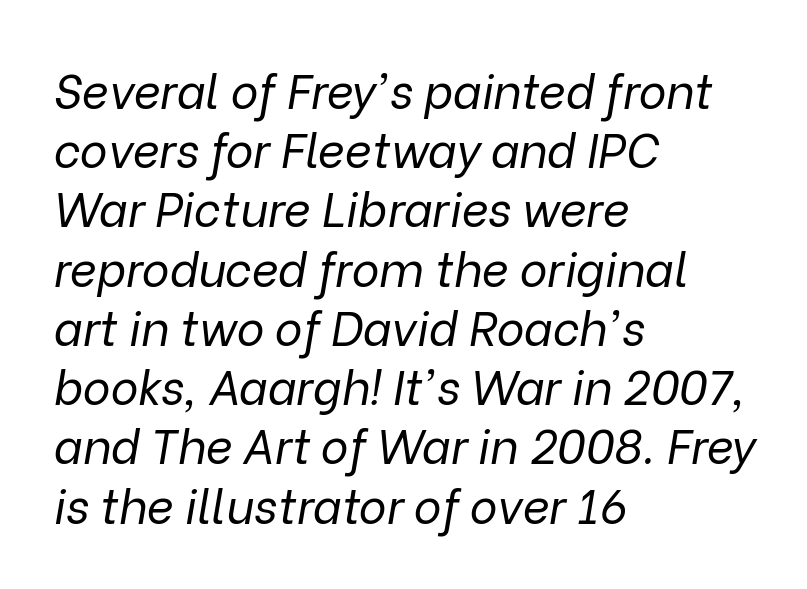
{"italic": "yes", "lean": "right", "slant_degrees": 9, "bold": "no", "weight": "regular", "width": "normal", "stroke_contrast": "low", "x_height": "medium", "monospaced": "no", "underline": "no", "align": "left", "line_spacing": "normal", "line_spacing_ratio": 1.26, "letter_spacing": "normal", "letter_spacing_em": 0.0, "glyph_px": 47}
